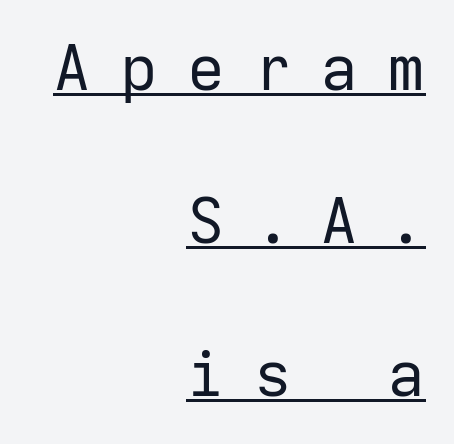
{"serif": "no", "italic": "no", "bold": "no", "weight": "regular", "width": "normal", "stroke_contrast": "low", "x_height": "medium", "monospaced": "yes", "underline": "yes", "align": "right", "line_spacing": "loose", "line_spacing_ratio": 2.43, "letter_spacing": "wide", "letter_spacing_em": 0.46, "glyph_px": 63}
